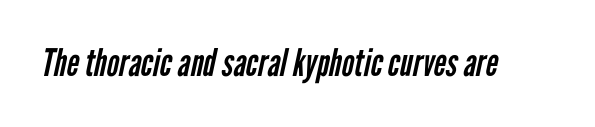
The passage shown is not bold in any degree. The specimen omits any rule beneath the text block's lines. Think of a printed novel: that variable character pitch is what you see here. This rendering employs a face without finishing strokes, i.e., a sans-serif.
